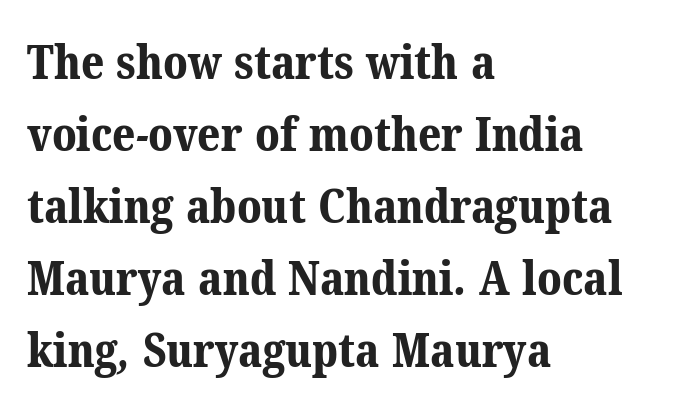
{"serif": "yes", "bold": "yes", "weight": "bold", "width": "normal", "stroke_contrast": "medium", "x_height": "medium", "monospaced": "no", "underline": "no", "align": "left", "line_spacing": "normal", "line_spacing_ratio": 1.5, "letter_spacing": "normal", "letter_spacing_em": 0.0, "glyph_px": 48}
